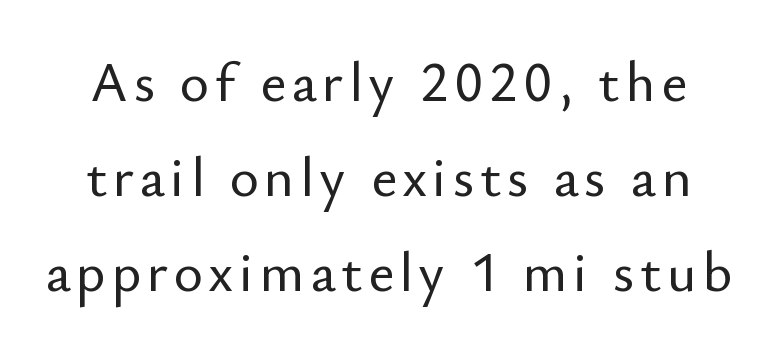
The rendering uses a moderate line-height, typical for paragraphs. The glyphs in this specimen are sans serif. The letters stand straight up with perfectly vertical stems. Unmarked baselines from the first word to the last. Do the characters align in a grid? No, the font is proportional.
